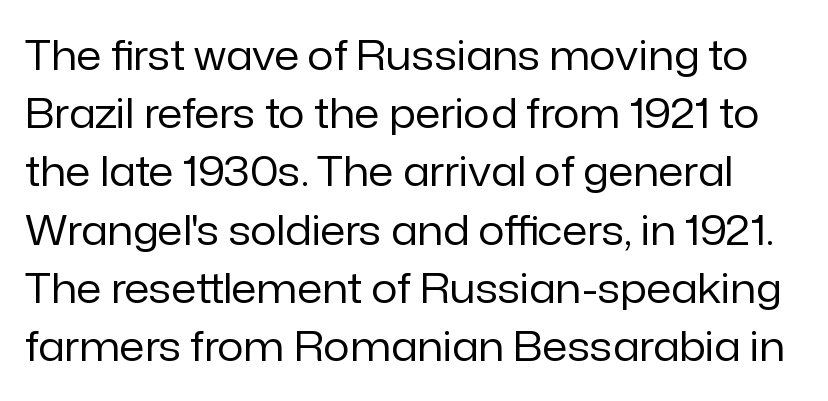
{"serif": "no", "italic": "no", "bold": "no", "weight": "regular", "width": "normal", "stroke_contrast": "low", "x_height": "medium", "monospaced": "no", "underline": "no", "line_spacing": "normal", "line_spacing_ratio": 1.42, "letter_spacing": "normal", "letter_spacing_em": 0.0, "glyph_px": 41}
